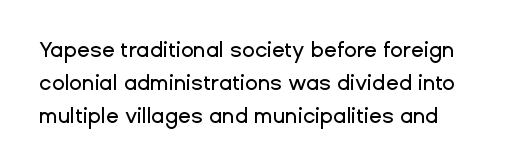
Q: Is the text italic (slanted)? A: No, it is upright.
Q: Is the text underlined? A: No.
Q: How is the paragraph aligned? A: Left-aligned.
Q: Is the spacing between letters normal or unusually wide? A: Normal.
Q: Is the spacing between lines tight, normal or loose? A: Normal.
